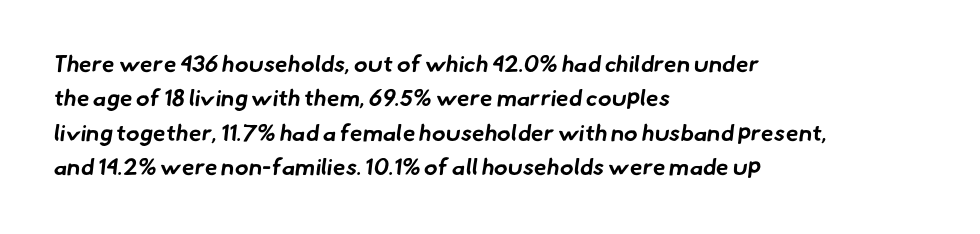
The area under the type is left untouched. Line starts are locked; line ends wander. Regarding leading, the lines here are spaced in the standard way. Heavy, bold letterforms.
